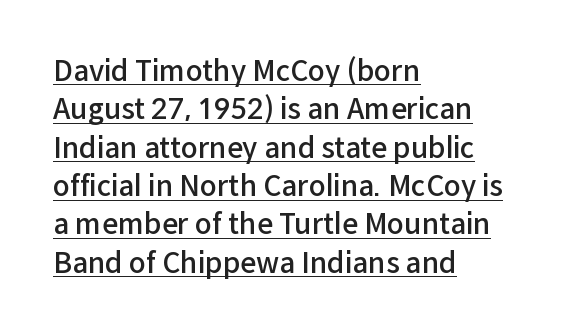
Q: Is the text bold? A: Semi-bold.
Q: Is the text italic (slanted)? A: No, it is upright.
Q: Is the typeface a serif or a sans-serif typeface? A: Sans-serif.
Q: Is the text underlined? A: Yes.
Q: How is the paragraph aligned? A: Left-aligned.
Q: Is the spacing between letters normal or unusually wide? A: Normal.
Q: Is the spacing between lines tight, normal or loose? A: Normal.
Q: Width (condensed, normal, or wide)? A: Normal.
Q: Stroke contrast? A: Low.
Q: x-height? A: Medium.
Q: Monospaced? A: No.
